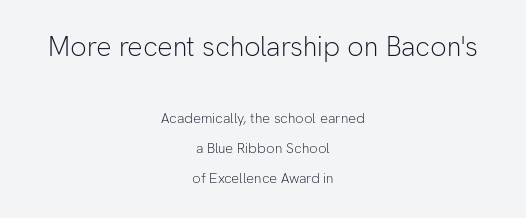
The image shows 27 px text type, upright; set centered, loose line spacing (2.13x), normal letter spacing, not underlined; the first (top) block is 1.93x larger.
